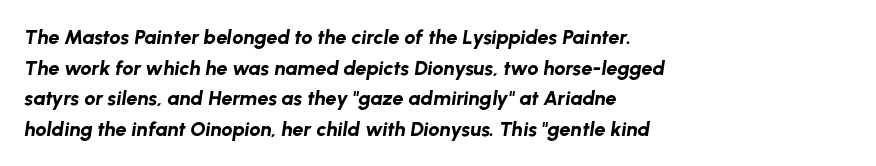
Line starts are locked; line ends wander. One glance says typical: line gaps are just what's usual. The typography opts for an oblique posture over an upright one. I'd describe the lettering as bold — thick and assertive. Each row of text sits above clean, open space. The face used here is rendered with its standard letterfit.
